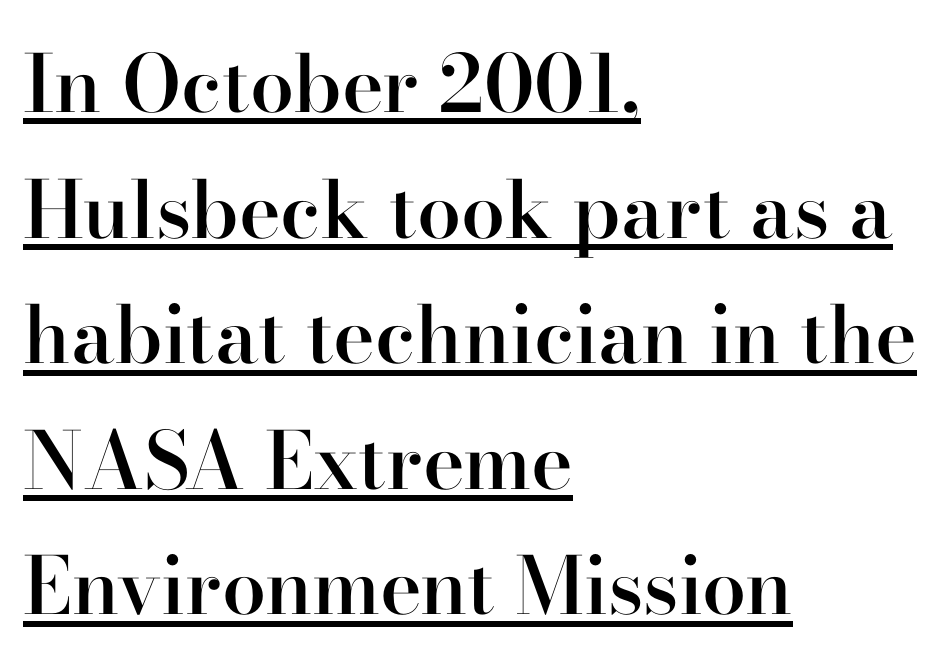
{"serif": "yes", "italic": "no", "bold": "semi", "weight": "semibold", "width": "normal", "stroke_contrast": "high", "x_height": "small", "monospaced": "no", "underline": "yes", "align": "left", "line_spacing": "normal", "line_spacing_ratio": 1.59, "letter_spacing": "normal", "letter_spacing_em": 0.0, "glyph_px": 79}
